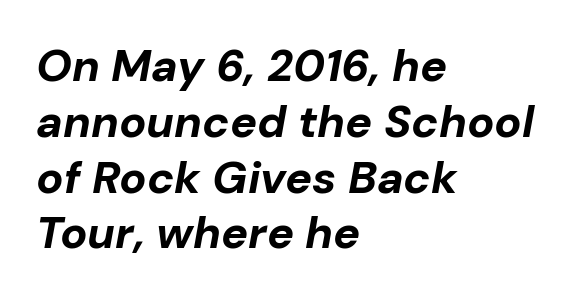
The image shows 45 px bold type, italic (leaning right); set left-aligned, line spacing 1.24x, normal letter spacing, not underlined; low stroke contrast and a medium x-height.
